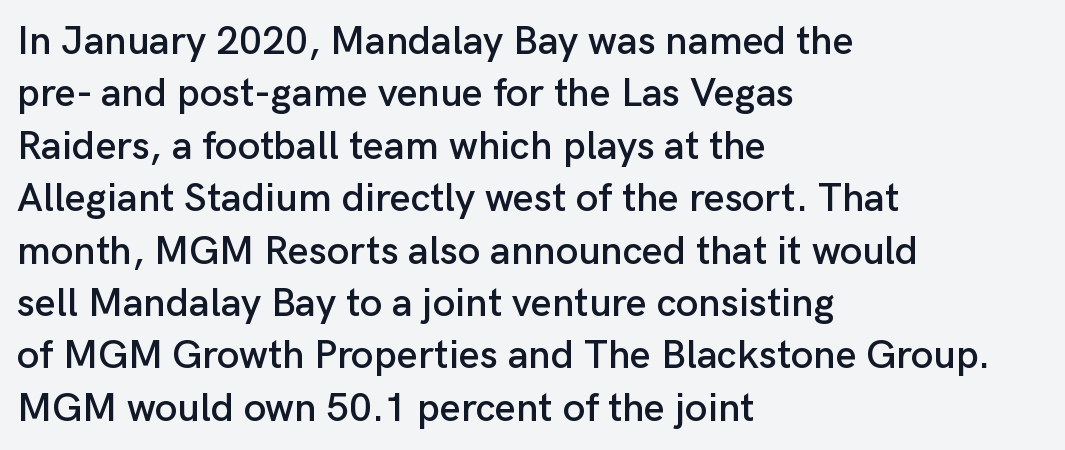
In terms of leading, this rendering sits right in the middle. Students, note that the glyphs here touch the page at normal intervals. Decoration check: the copy has no underline. The characters display no serif detailing; their extremities are plain.
